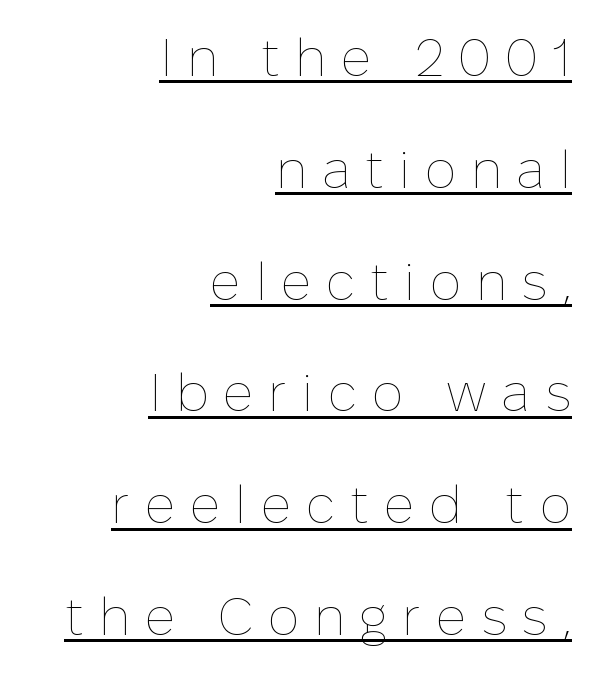
The image shows 53 px thin type, upright; set right-aligned, loose line spacing (2.11x), unusually wide letter spacing (+0.27 em), underlined; low stroke contrast and a medium x-height.
